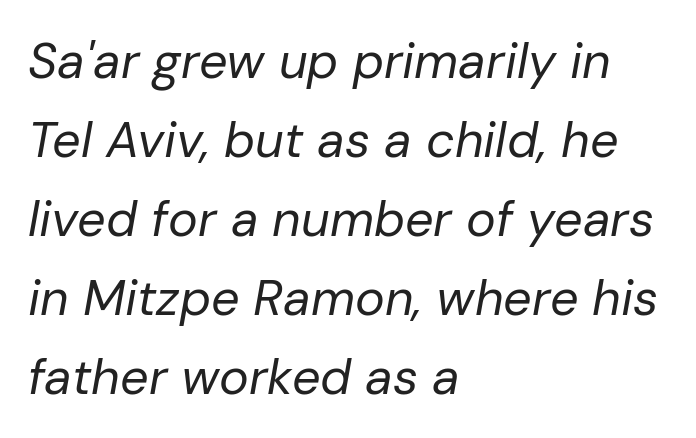
These lines sit exactly where default settings would place them. Weight class: somewhere from thin through regular. The letterforms sit shoulder to shoulder at normal distance. The paragraph shown leans on its left margin.
